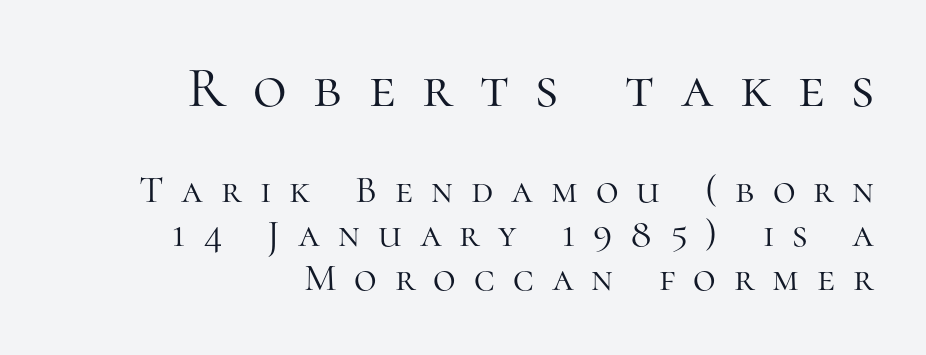
Is this a sans? No — the strokes have serifs. Every character sits straight up, as roman type does. Leading is clearly below the norm, producing a dense column. Character widths vary here, with narrow letters taking less room than wide ones. No word sits above an underline.
